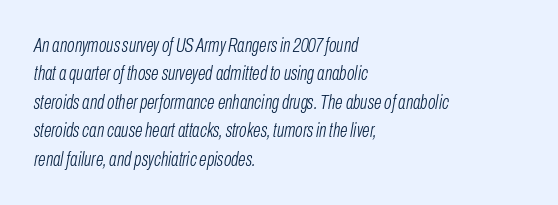
Tracking here is standard; glyphs follow each other at the usual distance. The weight tops out at a normal text grade. The typesetter chose a ragged-right arrangement here. Honestly, there is no underline to notice here at all. Yep, that's italic — everything's leaning. Vertically, the passage feels balanced, rows spaced as you'd expect.
